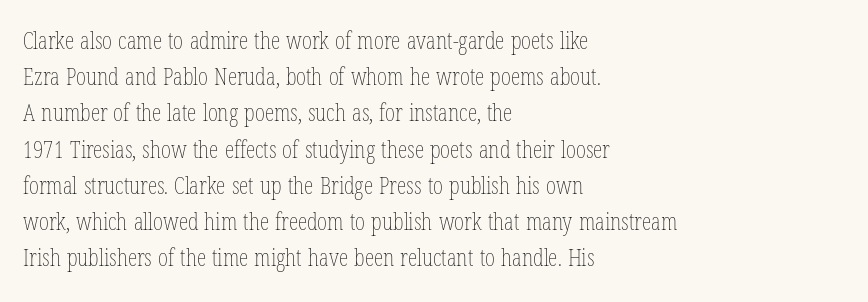
Default kerning and tracking; the words read as compact shapes. Tall strokes in this sample are plumb rather than angled. This rendering uses left alignment, leaving the right contour irregular. Students, observe: this is what conventionally led text looks like. Each stroke keeps to a modest, everyday thickness or less. Honestly, there is no underline to notice here at all.
